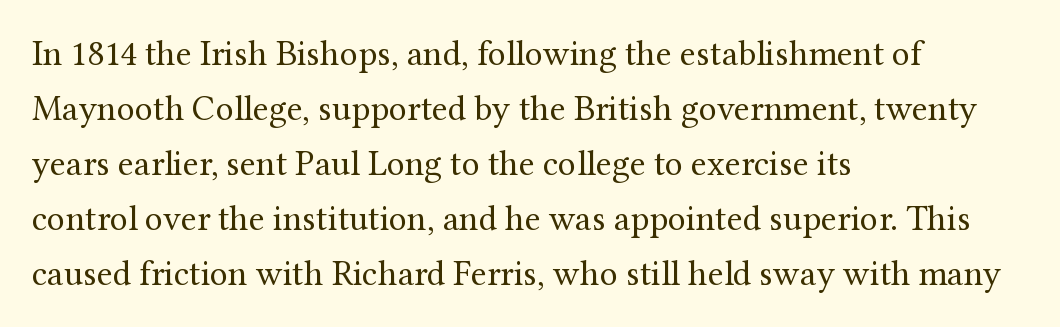
Compared with typical paragraphs, the rows here are spaced about the same. These lines are rendered in a variable-pitch font. Layout note: lines flush left. Unlike italic type, these characters show no tilt at all.
